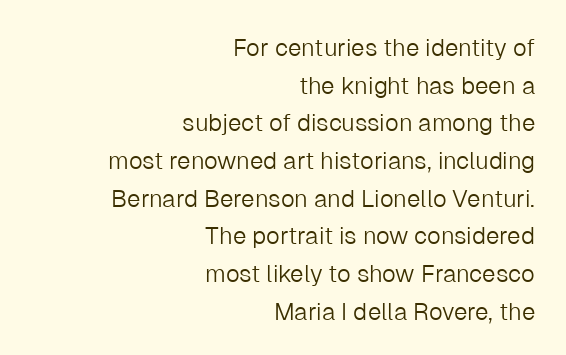
The image shows 24 px text type, upright; set right-aligned, normal line spacing (1.57x), normal letter spacing, not underlined.
